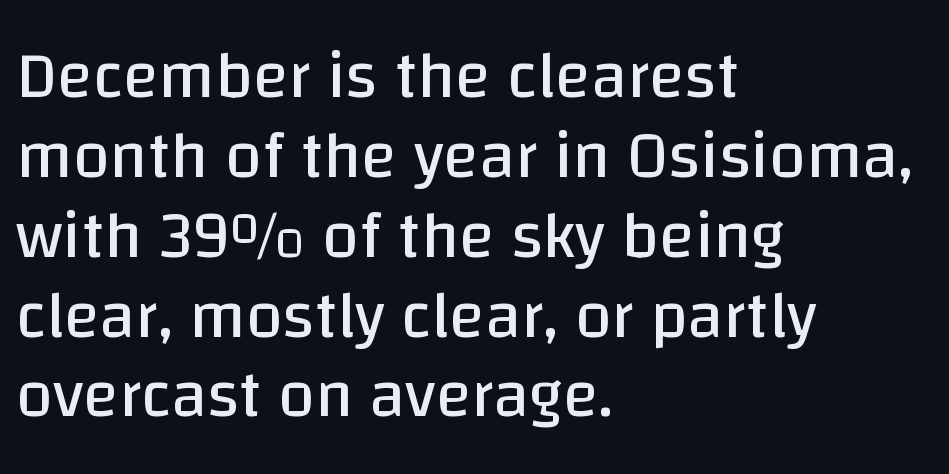
{"serif": "no", "italic": "no", "bold": "no", "weight": "regular", "width": "normal", "stroke_contrast": "low", "x_height": "large", "monospaced": "no", "underline": "no", "align": "left", "line_spacing_ratio": 1.21, "letter_spacing": "normal", "letter_spacing_em": 0.0, "glyph_px": 66}
